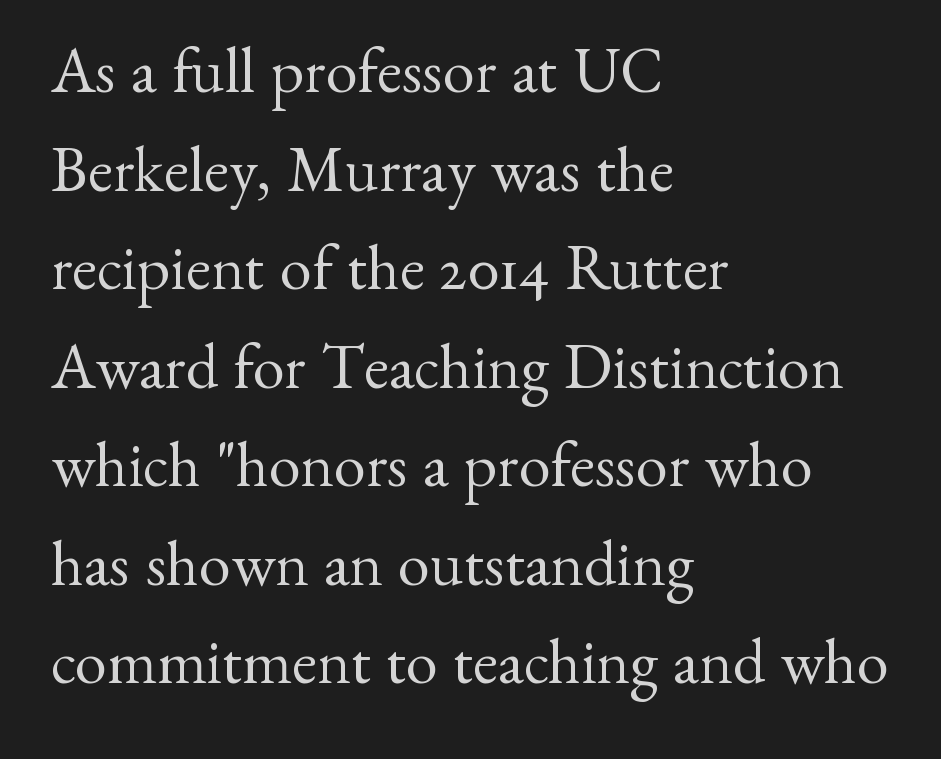
{"serif": "yes", "italic": "no", "bold": "no", "weight": "regular", "width": "normal", "stroke_contrast": "medium", "x_height": "small", "monospaced": "no", "underline": "no", "align": "left", "line_spacing": "normal", "line_spacing_ratio": 1.54, "letter_spacing": "normal", "letter_spacing_em": 0.0, "glyph_px": 64}
